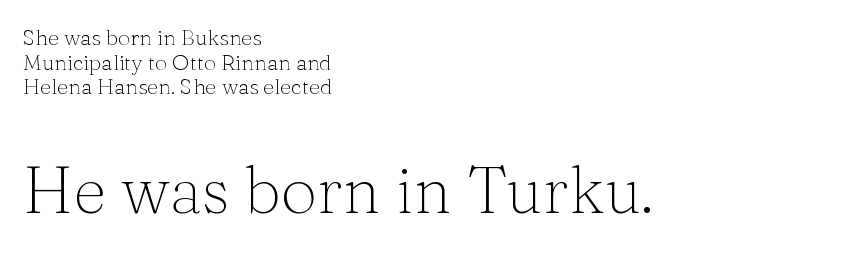
Does the type have serifs? Yes, each stem ends in a small foot. You can tell it's not italic because the verticals are truly vertical. The rendering uses natural spacing where letterforms have individual widths. Quick note: interline space is minimal. Larger block? The one below; the one above is distinctly smaller. Is the type heavy? It reads as light-to-regular instead.
